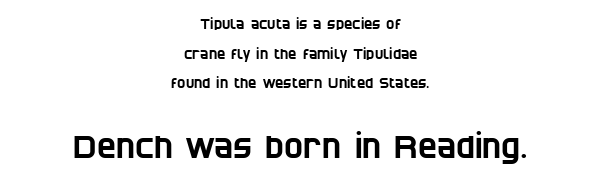
Type size steps up from the first block to the second. The lines are quadded center. Think of a printed novel: that variable character pitch is what you see here. Descenders are the only things crossing below the line. The rendering shows plain stroke endings on the letterforms — a sans-serif design.
